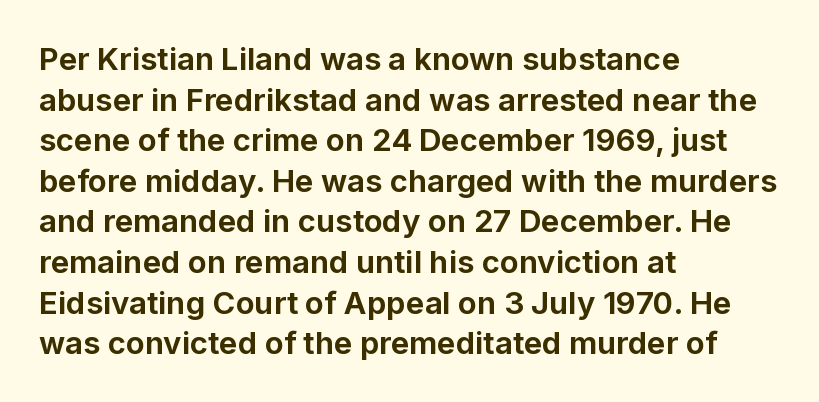
{"serif": "no", "italic": "no", "bold": "yes", "weight": "bold", "width": "normal", "stroke_contrast": "low", "x_height": "medium", "monospaced": "no", "underline": "no", "align": "left", "line_spacing": "normal", "line_spacing_ratio": 1.31, "letter_spacing": "normal", "letter_spacing_em": 0.0, "glyph_px": 31}
